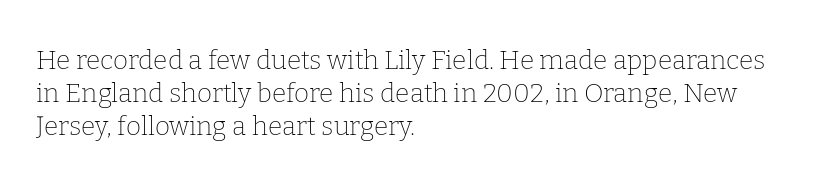
The image shows 26 px text type, upright; set left-aligned, normal line spacing (1.26x), normal letter spacing, not underlined.
